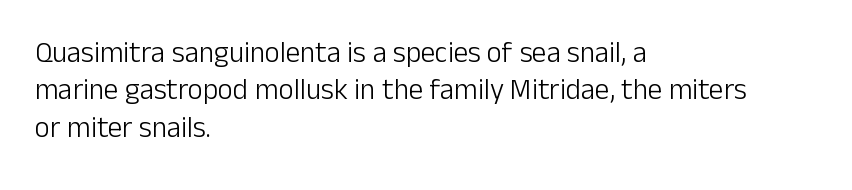
Q: Is the text bold? A: No.
Q: Is the text italic (slanted)? A: No, it is upright.
Q: Is the typeface a serif or a sans-serif typeface? A: Sans-serif.
Q: Is the text underlined? A: No.
Q: How is the paragraph aligned? A: Left-aligned.
Q: Is the spacing between letters normal or unusually wide? A: Normal.
Q: Is the spacing between lines tight, normal or loose? A: Normal.
Q: Width (condensed, normal, or wide)? A: Normal.
Q: Stroke contrast? A: Low.
Q: x-height? A: Medium.
Q: Monospaced? A: No.
